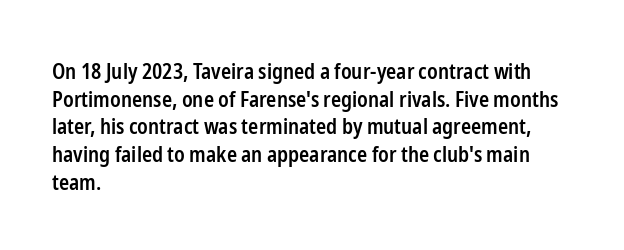
The image shows 21 px text type, upright; set left-aligned, normal line spacing (1.32x), normal letter spacing, not underlined.
